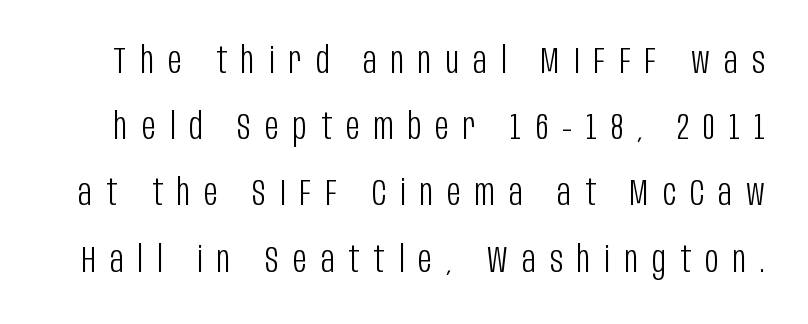
The image shows 37 px light, condensed sans-serif type, upright; set line spacing 1.79x, unusually wide letter spacing (+0.39 em), not underlined; low stroke contrast and a large x-height.
